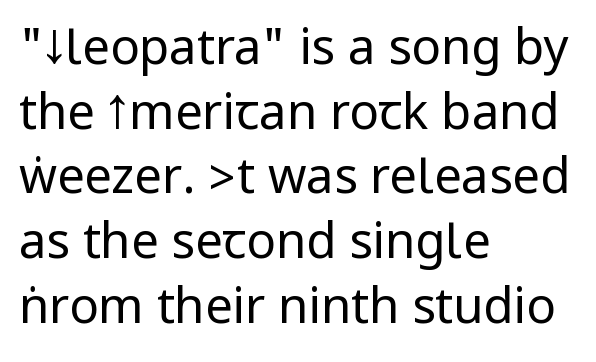
Each new line begins a customary step beneath the previous one. Honestly, the letter spacing is just normal — you wouldn't notice it. Underline: absent. Weight: regular or lighter.
